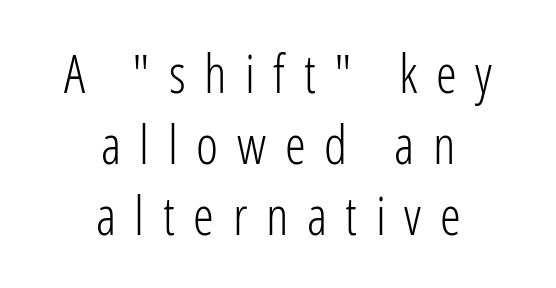
Q: Is the text bold? A: No.
Q: Is the text italic (slanted)? A: No, it is upright.
Q: Is the typeface a serif or a sans-serif typeface? A: Sans-serif.
Q: Is the text underlined? A: No.
Q: How is the paragraph aligned? A: Centered.
Q: Is the spacing between letters normal or unusually wide? A: Unusually wide.
Q: Is the spacing between lines tight, normal or loose? A: Normal.
Q: Width (condensed, normal, or wide)? A: Condensed.
Q: Stroke contrast? A: Low.
Q: x-height? A: Medium.
Q: Monospaced? A: No.
